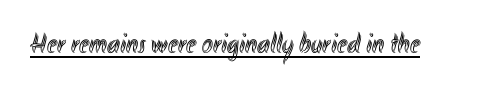
The image shows 29 px condensed type; set normal letter spacing, underlined; a small x-height.
